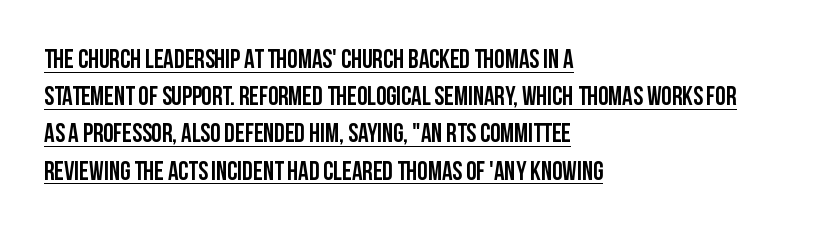
The image shows 26 px text type, upright; set left-aligned, normal line spacing (1.43x), normal letter spacing, underlined.
